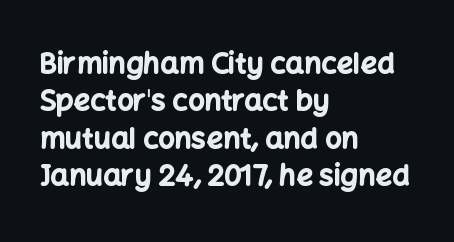
The image shows 29 px bold sans-serif type, upright; set left-aligned, normal line spacing (1.29x), normal letter spacing, not underlined; low stroke contrast and a medium x-height.
